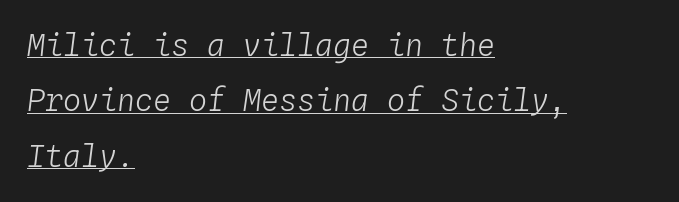
The image shows 30 px light type, italic (leaning right), monospaced; set left-aligned, line spacing 1.85x, normal letter spacing, underlined; low stroke contrast and a medium x-height.
